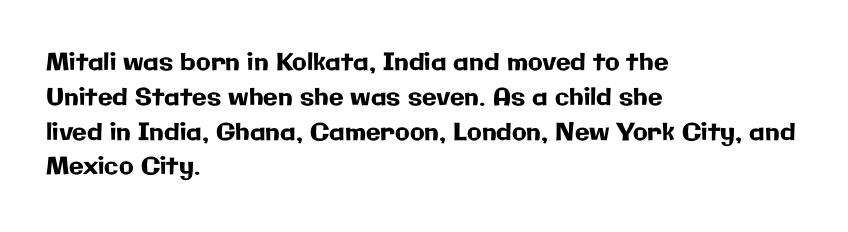
This sample keeps an unexceptional amount of space between lines. These lines keep a tight, regular rhythm from letter to letter. Every stem runs plumb, perpendicular to the baseline. Reading down the block, your eye returns to a fixed left position each line. The string is rendered with underlining switched off.
